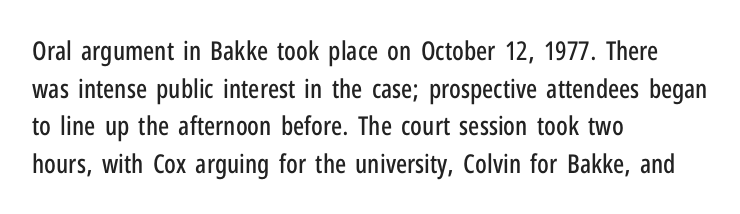
Which margin do the lines hug? The left one — the right edge is uneven. This sample uses plain, unmodified letter spacing. Glance below the letters and you will spot only blank space. Baseline-to-baseline distance is the conventional proportion of letter height.
